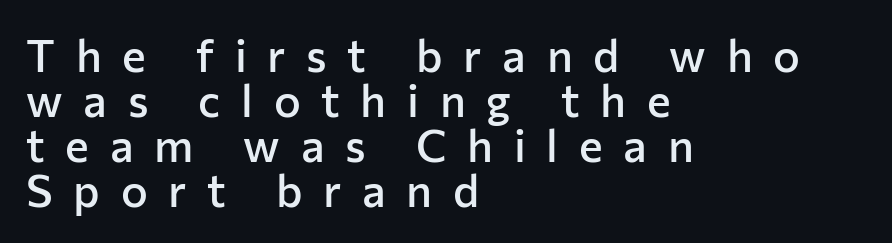
Q: Is the text bold? A: Semi-bold.
Q: Is the text italic (slanted)? A: No, it is upright.
Q: Is the typeface a serif or a sans-serif typeface? A: Sans-serif.
Q: Is the text underlined? A: No.
Q: How is the paragraph aligned? A: Left-aligned.
Q: Is the spacing between letters normal or unusually wide? A: Unusually wide.
Q: Is the spacing between lines tight, normal or loose? A: Tight.
Q: Width (condensed, normal, or wide)? A: Normal.
Q: Stroke contrast? A: Low.
Q: x-height? A: Medium.
Q: Monospaced? A: No.
